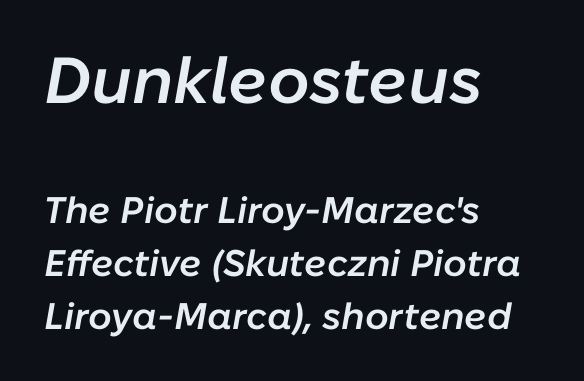
Q: Is the text bold? A: Semi-bold.
Q: Is the text italic (slanted)? A: Yes, it leans right by about 10 degrees.
Q: Is the text underlined? A: No.
Q: How is the paragraph aligned? A: Left-aligned.
Q: Is the spacing between letters normal or unusually wide? A: Normal.
Q: Is the spacing between lines tight, normal or loose? A: Normal.
Q: Which block of text is set in a larger size, the first (top) or the second (bottom)? A: The first (top) one.
Q: Width (condensed, normal, or wide)? A: Normal.
Q: Stroke contrast? A: Low.
Q: x-height? A: Medium.
Q: Monospaced? A: No.
